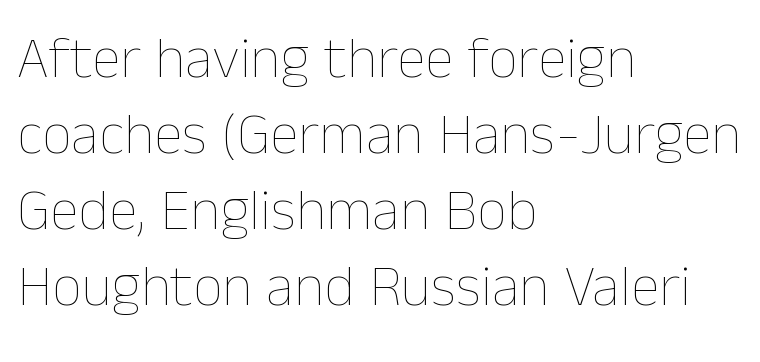
Q: Is the text bold? A: No.
Q: Is the text italic (slanted)? A: No, it is upright.
Q: Is the text underlined? A: No.
Q: How is the paragraph aligned? A: Left-aligned.
Q: Is the spacing between letters normal or unusually wide? A: Normal.
Q: Is the spacing between lines tight, normal or loose? A: Normal.
Q: Width (condensed, normal, or wide)? A: Normal.
Q: Stroke contrast? A: Low.
Q: x-height? A: Medium.
Q: Monospaced? A: No.
